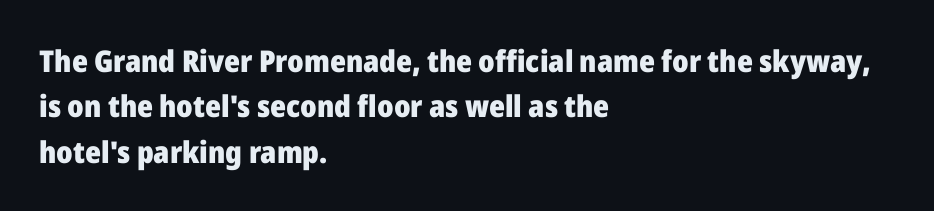
The image shows 30 px heavy sans-serif type, upright; set left-aligned, normal line spacing (1.51x), normal letter spacing, not underlined; low stroke contrast and a medium x-height.
